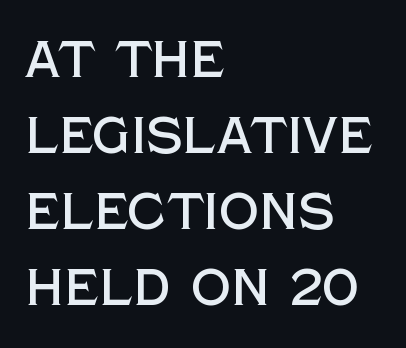
Designer's note — italics off, roman on. This block has exactly the height ordinary leading produces. A typesetter would label this face a sans. The area under the type is left untouched.
